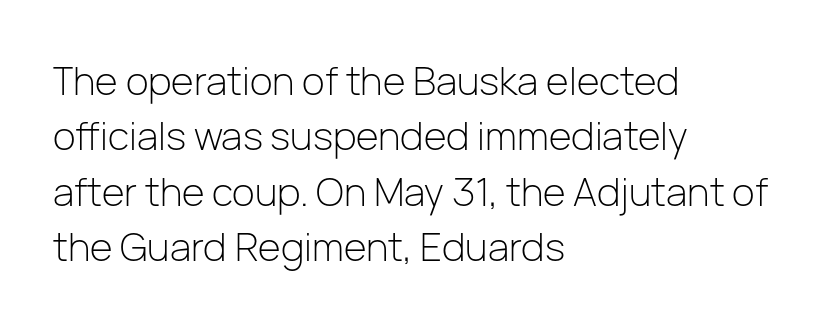
The lines in this sample share a left origin and differ only in where they stop. On a weight scale, this lands at 450 or below. No italicization has been applied; the sample stays upright. Regular leading.
